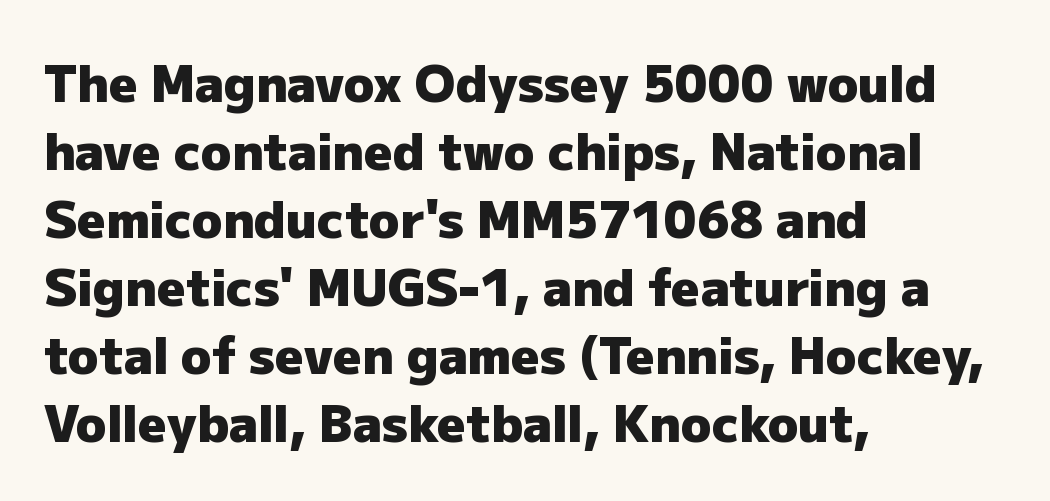
In CSS terms this would be text-align: left. How are the letters spaced? Ordinarily, with no added tracking. Here the designer chose a conventional face with non-uniform glyph widths. The text was rendered using a sans face with plain stroke endings. The letters are bold, with thick, heavy strokes.
